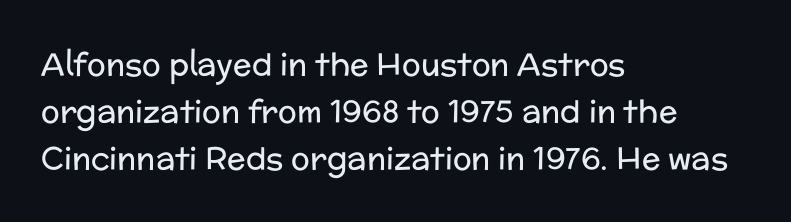
Q: Is the text bold? A: No.
Q: Is the text italic (slanted)? A: No, it is upright.
Q: Is the typeface a serif or a sans-serif typeface? A: Sans-serif.
Q: Is the text underlined? A: No.
Q: How is the paragraph aligned? A: Left-aligned.
Q: Is the spacing between letters normal or unusually wide? A: Normal.
Q: Is the spacing between lines tight, normal or loose? A: Normal.
Q: Width (condensed, normal, or wide)? A: Normal.
Q: Stroke contrast? A: Low.
Q: x-height? A: Medium.
Q: Monospaced? A: No.
